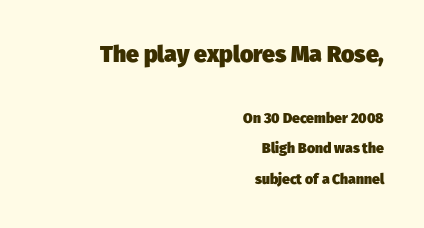
{"bold": "yes", "underline": "no", "align": "right", "line_spacing": "loose", "line_spacing_ratio": 2.18, "letter_spacing": "normal", "letter_spacing_em": 0.0, "larger_block": "first", "size_ratio": 1.64, "glyph_px": 23}
